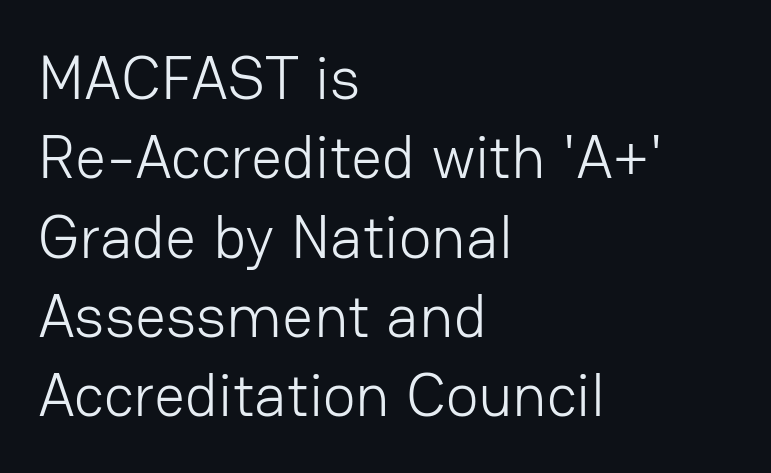
{"serif": "no", "italic": "no", "bold": "no", "weight": "light", "width": "normal", "stroke_contrast": "low", "x_height": "medium", "monospaced": "no", "underline": "no", "align": "left", "line_spacing": "normal", "line_spacing_ratio": 1.3, "letter_spacing": "normal", "letter_spacing_em": 0.0, "glyph_px": 61}
